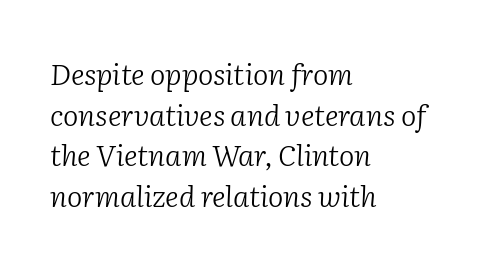
The type is set solid horizontally, with unmodified tracking. Vertical spacing — default. Line starts are locked; line ends wander. Stroke terminals: seriffed. The typesetting does not lean heavy: it is not bold. Has an underline been added? It has not.
